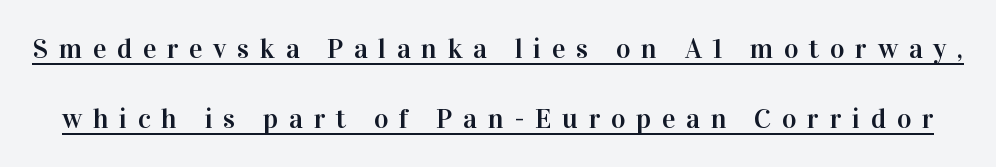
{"serif": "yes", "italic": "no", "width": "normal", "stroke_contrast": "high", "x_height": "medium", "monospaced": "no", "underline": "yes", "line_spacing": "loose", "line_spacing_ratio": 2.49, "letter_spacing": "wide", "letter_spacing_em": 0.38, "glyph_px": 28}
